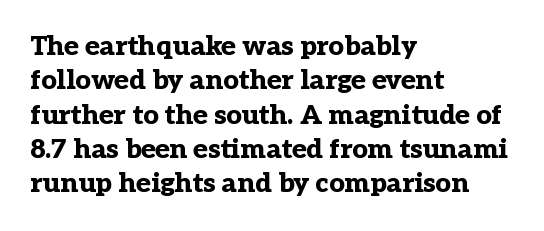
{"italic": "no", "bold": "yes", "underline": "no", "align": "left", "line_spacing": "normal", "line_spacing_ratio": 1.27, "letter_spacing": "normal", "letter_spacing_em": 0.0, "glyph_px": 27}
